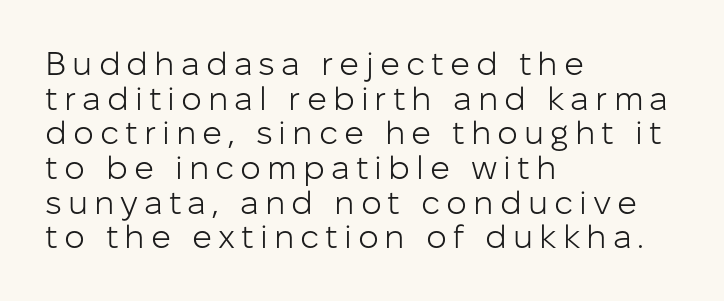
Q: Is the text bold? A: No.
Q: Is the text italic (slanted)? A: No, it is upright.
Q: Is the typeface a serif or a sans-serif typeface? A: Sans-serif.
Q: Is the text underlined? A: No.
Q: How is the paragraph aligned? A: Left-aligned.
Q: Is the spacing between lines tight, normal or loose? A: Tight.
Q: Width (condensed, normal, or wide)? A: Normal.
Q: Stroke contrast? A: Low.
Q: x-height? A: Medium.
Q: Monospaced? A: No.
